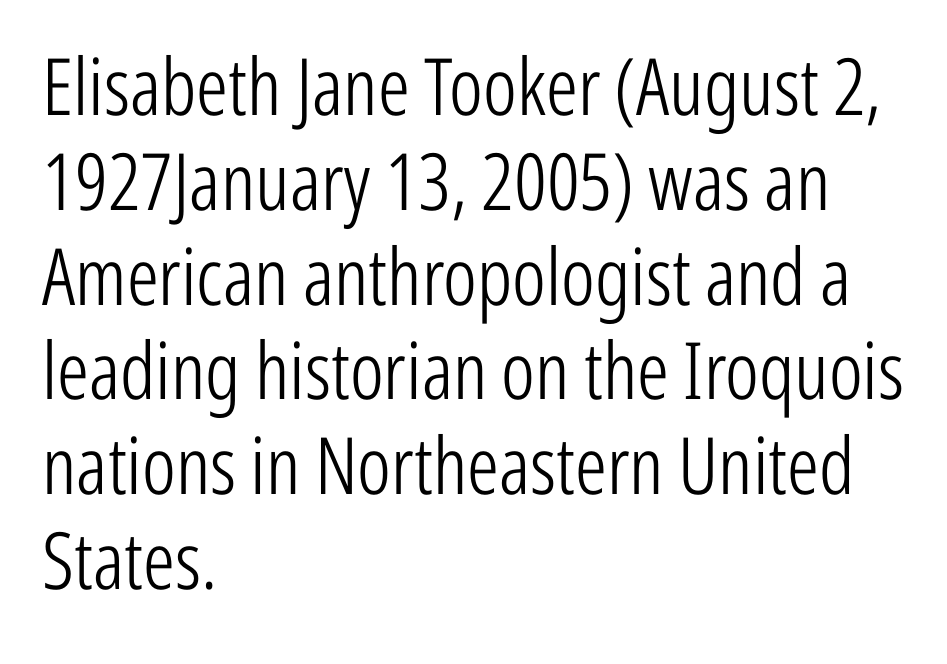
Q: Is the text bold? A: No.
Q: Is the text italic (slanted)? A: No, it is upright.
Q: Is the typeface a serif or a sans-serif typeface? A: Sans-serif.
Q: Is the text underlined? A: No.
Q: How is the paragraph aligned? A: Left-aligned.
Q: Is the spacing between letters normal or unusually wide? A: Normal.
Q: Width (condensed, normal, or wide)? A: Condensed.
Q: Stroke contrast? A: Low.
Q: x-height? A: Medium.
Q: Monospaced? A: No.
